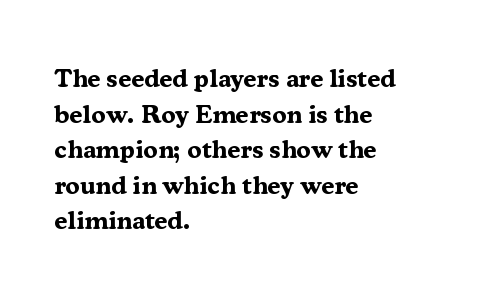
The image shows 26 px bold type, upright; set left-aligned, normal line spacing (1.37x), normal letter spacing, not underlined.
